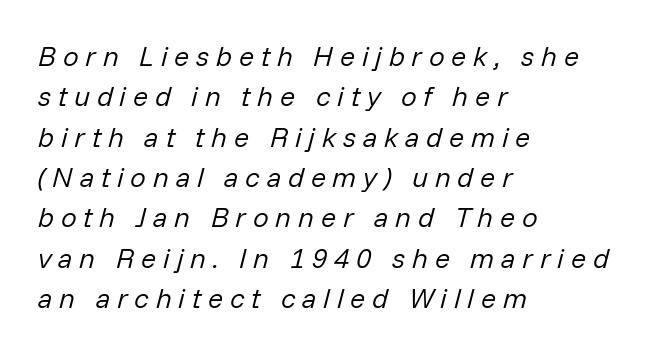
{"italic": "yes", "lean": "right", "slant_degrees": 14, "bold": "no", "weight": "regular", "width": "normal", "stroke_contrast": "low", "x_height": "medium", "monospaced": "no", "underline": "no", "align": "left", "line_spacing": "normal", "line_spacing_ratio": 1.44, "letter_spacing": "wide", "letter_spacing_em": 0.24, "glyph_px": 28}
